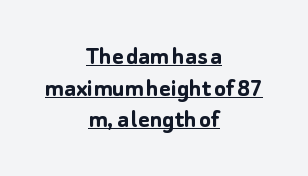
{"italic": "no", "bold": "yes", "underline": "yes", "align": "center", "line_spacing_ratio": 1.17, "letter_spacing": "normal", "letter_spacing_em": 0.0, "glyph_px": 27}
